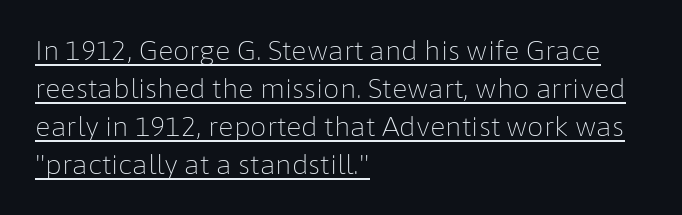
The image shows 26 px text type, upright; set left-aligned, normal line spacing (1.46x), normal letter spacing, underlined.
